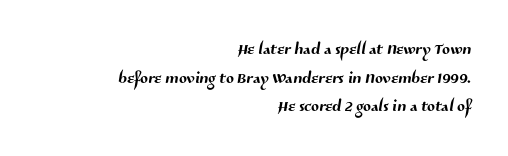
The image shows 23 px text type; set right-aligned, line spacing 1.24x, normal letter spacing, not underlined.
